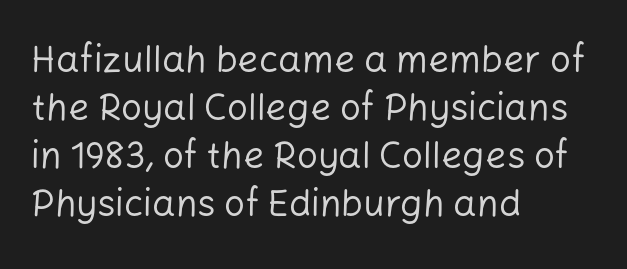
{"serif": "no", "italic": "no", "bold": "no", "weight": "regular", "width": "normal", "stroke_contrast": "low", "x_height": "medium", "monospaced": "no", "underline": "no", "align": "left", "line_spacing": "normal", "line_spacing_ratio": 1.3, "letter_spacing": "normal", "letter_spacing_em": 0.0, "glyph_px": 37}
